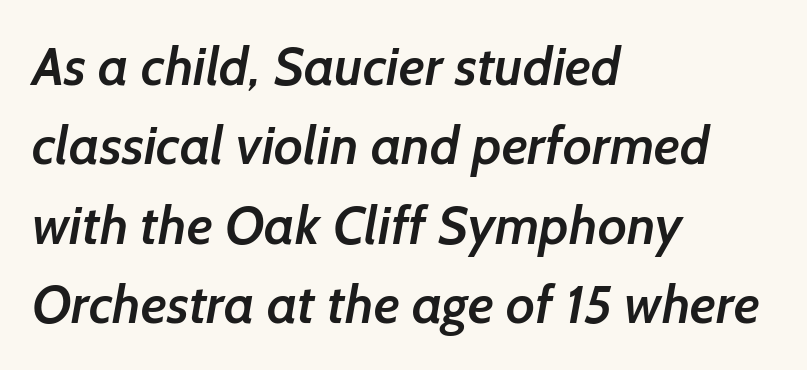
Honestly, the letter spacing is just normal — you wouldn't notice it. Slightly chunky letters — semibold, I'd say, not full bold. Grotesque or geometric, the face here clearly has no serifs. The rendering anchors every line to the left-hand side. The string is rendered with underlining switched off.
